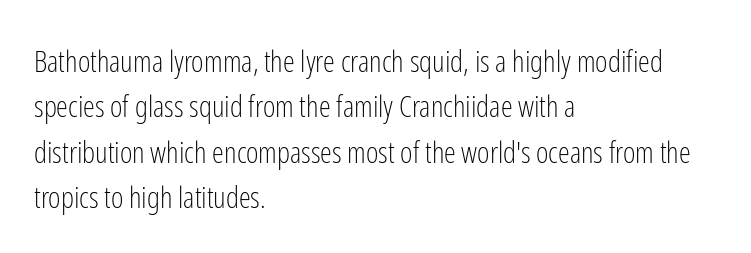
Q: Is the text bold? A: No.
Q: Is the text italic (slanted)? A: No, it is upright.
Q: Is the typeface a serif or a sans-serif typeface? A: Sans-serif.
Q: Is the text underlined? A: No.
Q: How is the paragraph aligned? A: Left-aligned.
Q: Is the spacing between letters normal or unusually wide? A: Normal.
Q: Is the spacing between lines tight, normal or loose? A: Normal.
Q: Width (condensed, normal, or wide)? A: Condensed.
Q: Stroke contrast? A: Low.
Q: x-height? A: Medium.
Q: Monospaced? A: No.
